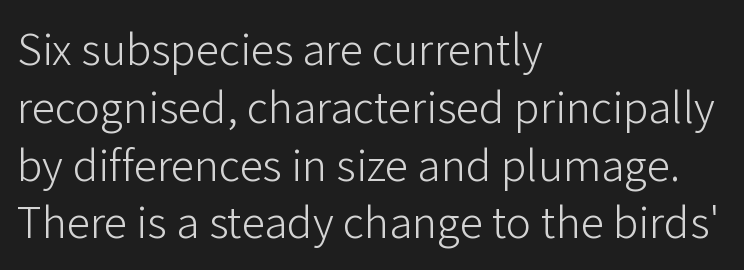
The image shows 47 px light sans-serif type, upright; set left-aligned, line spacing 1.23x, normal letter spacing, not underlined; low stroke contrast and a medium x-height.
